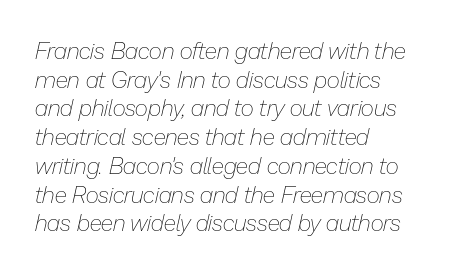
Alignment: flush left. Compared with a typical body face, this is equally light or lighter still. The lines sit at an ordinary, default distance from one another. There is no visible air inserted between adjacent glyphs.
